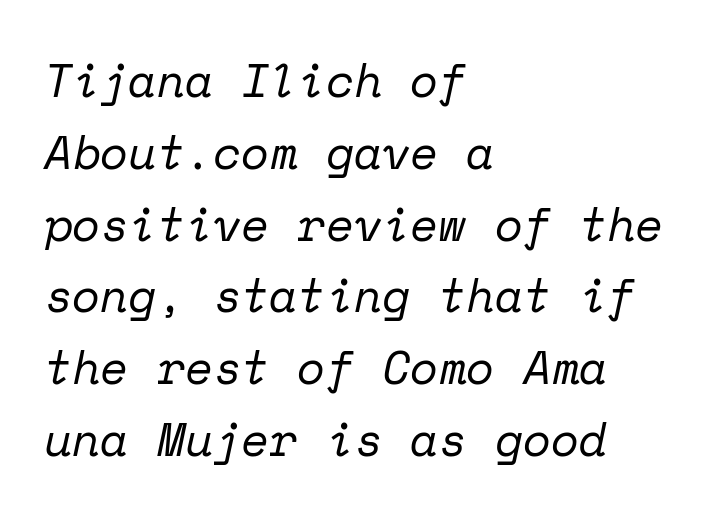
Q: Is the text bold? A: No.
Q: Is the text italic (slanted)? A: Yes, it leans right by about 12 degrees.
Q: Is the typeface a serif or a sans-serif typeface? A: Serif.
Q: Is the text underlined? A: No.
Q: How is the paragraph aligned? A: Left-aligned.
Q: Is the spacing between letters normal or unusually wide? A: Normal.
Q: Is the spacing between lines tight, normal or loose? A: Normal.
Q: Width (condensed, normal, or wide)? A: Normal.
Q: Stroke contrast? A: Low.
Q: x-height? A: Medium.
Q: Monospaced? A: Yes.
